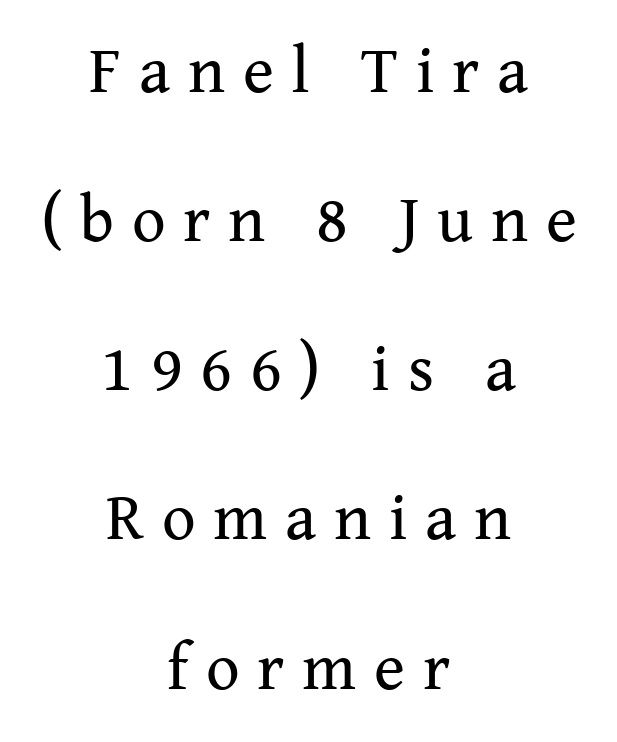
The image shows 66 px regular-weight serif type, upright; set centered, loose line spacing (2.26x), unusually wide letter spacing (+0.27 em), not underlined; medium stroke contrast and a medium x-height.
